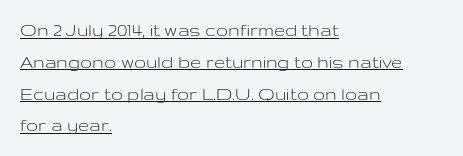
The image shows 20 px text type, upright; set left-aligned, normal line spacing (1.59x), normal letter spacing, underlined.
